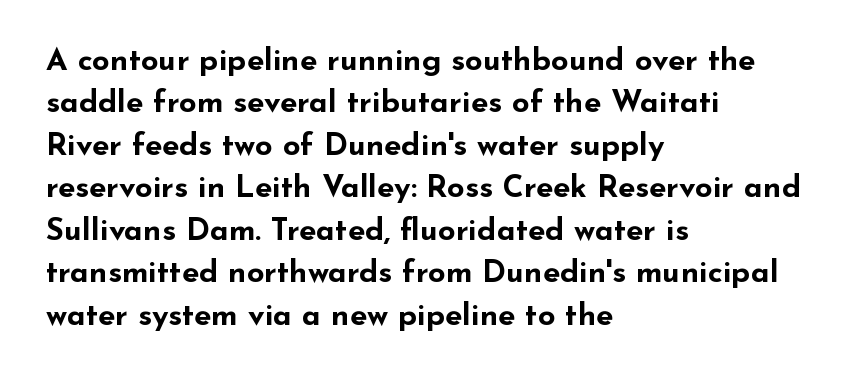
Q: Is the text bold? A: Yes.
Q: Is the text italic (slanted)? A: No, it is upright.
Q: Is the typeface a serif or a sans-serif typeface? A: Sans-serif.
Q: Is the text underlined? A: No.
Q: How is the paragraph aligned? A: Left-aligned.
Q: Is the spacing between letters normal or unusually wide? A: Normal.
Q: Is the spacing between lines tight, normal or loose? A: Normal.
Q: Width (condensed, normal, or wide)? A: Wide.
Q: Stroke contrast? A: Low.
Q: x-height? A: Small.
Q: Monospaced? A: No.
